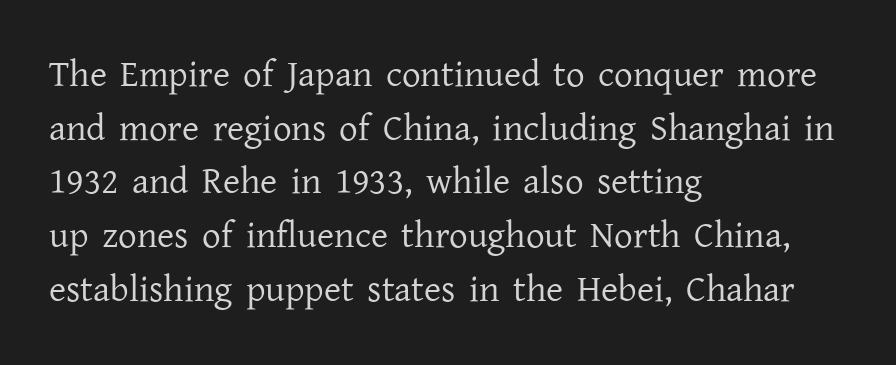
Here the designer chose a conventional face with non-uniform glyph widths. If you drew a ruler down the left edge, every line would touch it. The passage shown is typeset with a serif family. Decoration check: the copy has no underline. No chunkiness to these letters — they're not bold.
